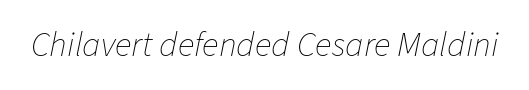
Q: Is the text bold? A: No.
Q: Is the text italic (slanted)? A: Yes, it leans right by about 11 degrees.
Q: Is the text underlined? A: No.
Q: Is the spacing between letters normal or unusually wide? A: Normal.
Q: Width (condensed, normal, or wide)? A: Normal.
Q: Stroke contrast? A: Low.
Q: x-height? A: Medium.
Q: Monospaced? A: No.
